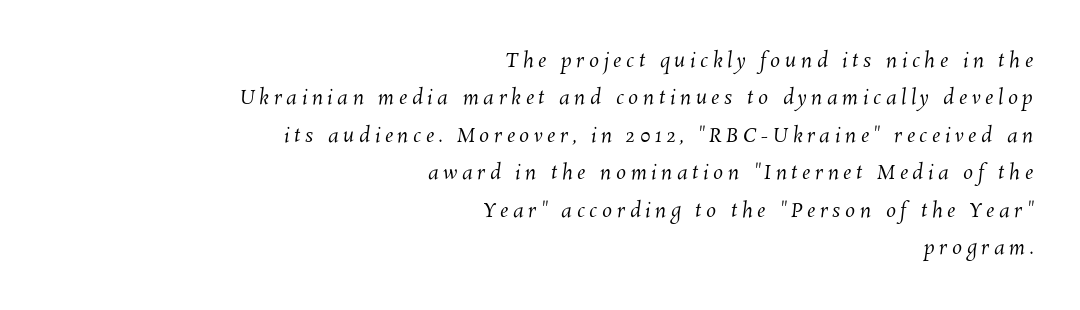
The image shows 20 px text type; set right-aligned, line spacing 1.87x, unusually wide letter spacing (+0.23 em), not underlined.
